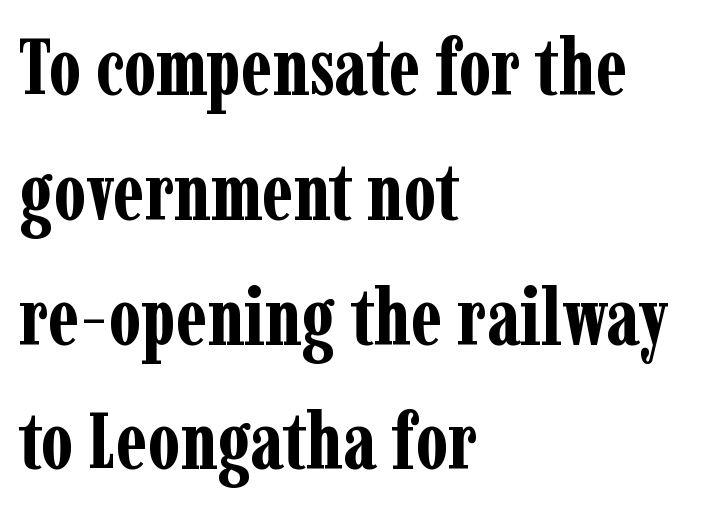
Q: Is the text bold? A: Yes.
Q: Is the text italic (slanted)? A: No, it is upright.
Q: Is the typeface a serif or a sans-serif typeface? A: Serif.
Q: Is the text underlined? A: No.
Q: How is the paragraph aligned? A: Left-aligned.
Q: Is the spacing between letters normal or unusually wide? A: Normal.
Q: Is the spacing between lines tight, normal or loose? A: Normal.
Q: Width (condensed, normal, or wide)? A: Condensed.
Q: Stroke contrast? A: Low.
Q: x-height? A: Medium.
Q: Monospaced? A: No.
